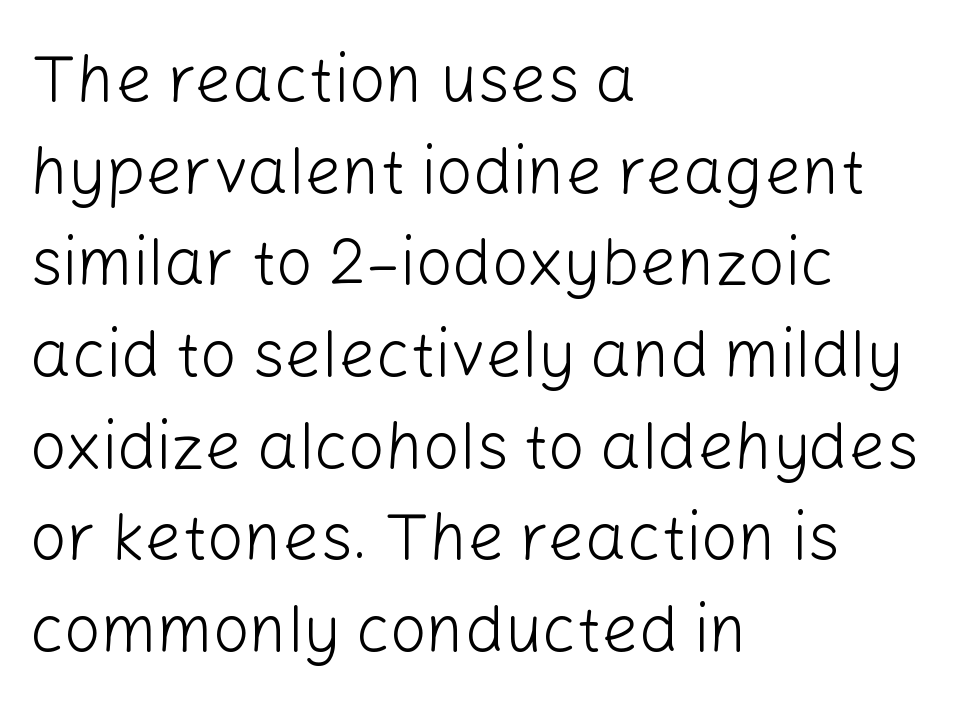
Q: Is the text bold? A: No.
Q: Is the text italic (slanted)? A: No, it is upright.
Q: Is the typeface a serif or a sans-serif typeface? A: Sans-serif.
Q: Is the text underlined? A: No.
Q: How is the paragraph aligned? A: Left-aligned.
Q: Is the spacing between letters normal or unusually wide? A: Normal.
Q: Is the spacing between lines tight, normal or loose? A: Normal.
Q: Width (condensed, normal, or wide)? A: Normal.
Q: Stroke contrast? A: Low.
Q: x-height? A: Medium.
Q: Monospaced? A: No.
